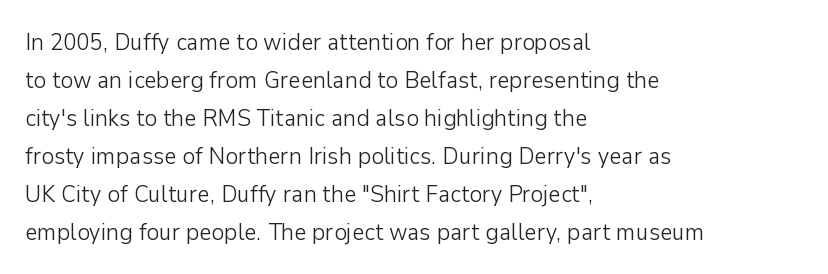
Caption: standard tracking, unaltered. How would I describe the line gaps? Plain and ordinary. Notice how the stems are strictly vertical — no italics here. The typeface has the unassuming heft of standard copy or less. The lines are quadded left.
